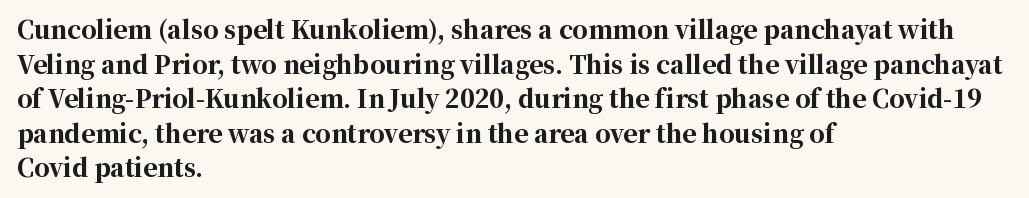
The image shows 24 px bold type, upright; set left-aligned, normal line spacing (1.44x), normal letter spacing, not underlined.
